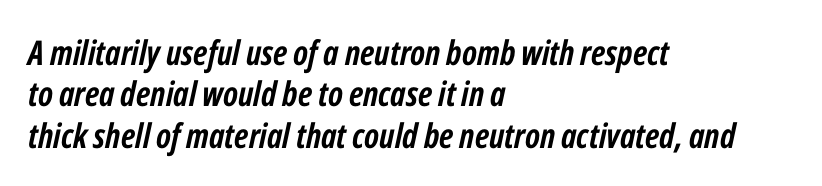
{"italic": "yes", "lean": "right", "slant_degrees": 12, "bold": "yes", "weight": "semibold", "width": "condensed", "stroke_contrast": "low", "x_height": "medium", "monospaced": "no", "underline": "no", "align": "left", "line_spacing_ratio": 1.22, "letter_spacing": "normal", "letter_spacing_em": 0.0, "glyph_px": 34}
